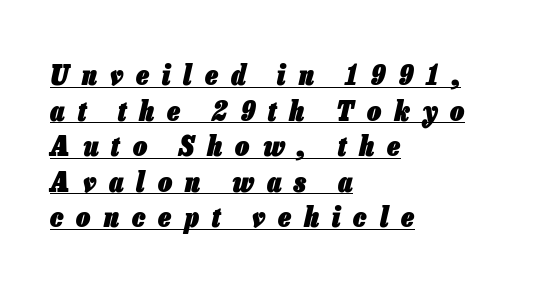
The line-height multiplier appears to be the usual default. The ragged edge is on the right, which tells us the setting is flush left. Slant detected: the letters are inclined. Compared with an ordinary text face, these strokes are far heavier — a full bold. These lines are rendered in a variable-pitch font.
